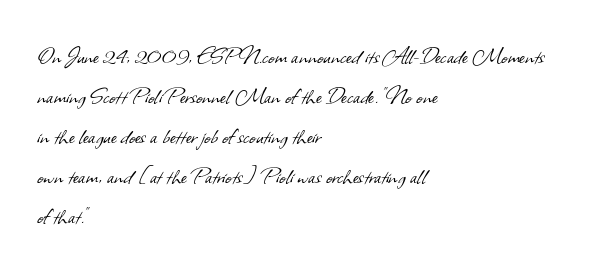
Q: Is the text bold? A: No.
Q: Is the text underlined? A: No.
Q: How is the paragraph aligned? A: Left-aligned.
Q: Is the spacing between letters normal or unusually wide? A: Normal.
Q: Is the spacing between lines tight, normal or loose? A: Normal.
